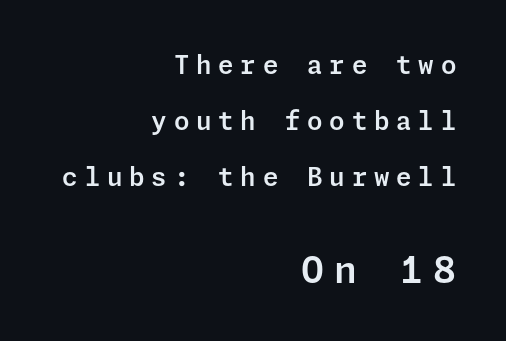
{"serif": "no", "italic": "no", "width": "normal", "stroke_contrast": "low", "x_height": "medium", "underline": "no", "align": "right", "line_spacing": "loose", "line_spacing_ratio": 2.24, "letter_spacing": "wide", "letter_spacing_em": 0.27, "larger_block": "second", "size_ratio": 1.48, "glyph_px": 37}
